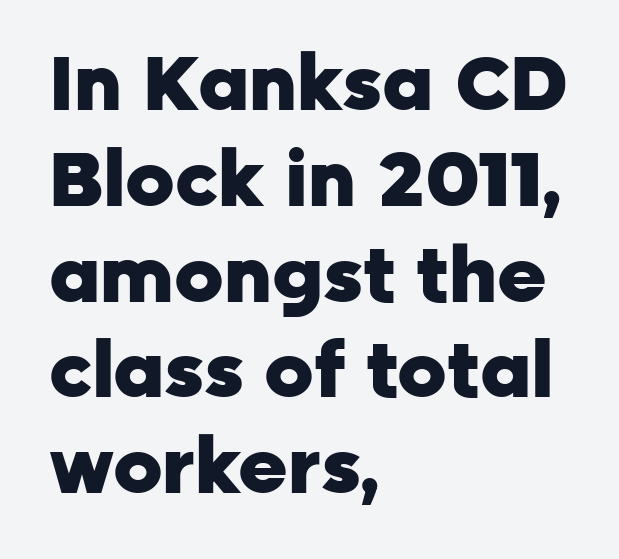
{"serif": "no", "italic": "no", "bold": "yes", "weight": "heavy", "width": "normal", "stroke_contrast": "low", "x_height": "medium", "monospaced": "no", "underline": "no", "align": "left", "line_spacing": "normal", "line_spacing_ratio": 1.26, "letter_spacing": "normal", "letter_spacing_em": 0.0, "glyph_px": 76}
